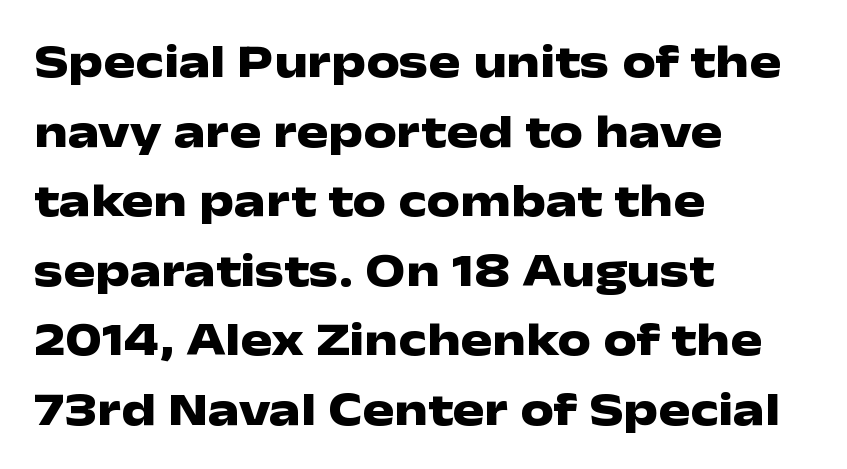
Q: Is the text bold? A: Yes.
Q: Is the text italic (slanted)? A: No, it is upright.
Q: Is the typeface a serif or a sans-serif typeface? A: Sans-serif.
Q: Is the text underlined? A: No.
Q: How is the paragraph aligned? A: Left-aligned.
Q: Is the spacing between letters normal or unusually wide? A: Normal.
Q: Is the spacing between lines tight, normal or loose? A: Normal.
Q: Width (condensed, normal, or wide)? A: Wide.
Q: Stroke contrast? A: Low.
Q: x-height? A: Medium.
Q: Monospaced? A: No.
